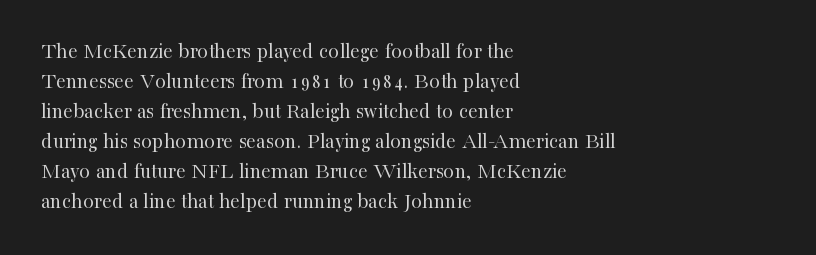
{"italic": "no", "bold": "no", "underline": "no", "align": "left", "line_spacing": "normal", "line_spacing_ratio": 1.36, "letter_spacing": "normal", "letter_spacing_em": 0.0, "glyph_px": 22}
